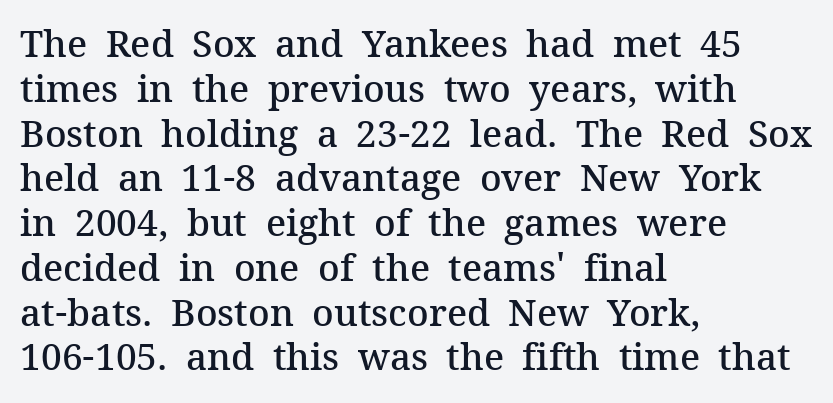
{"serif": "yes", "italic": "no", "bold": "semi", "weight": "semibold", "width": "normal", "stroke_contrast": "medium", "x_height": "medium", "monospaced": "no", "underline": "no", "align": "left", "line_spacing_ratio": 1.21, "letter_spacing": "normal", "letter_spacing_em": 0.0, "glyph_px": 37}
